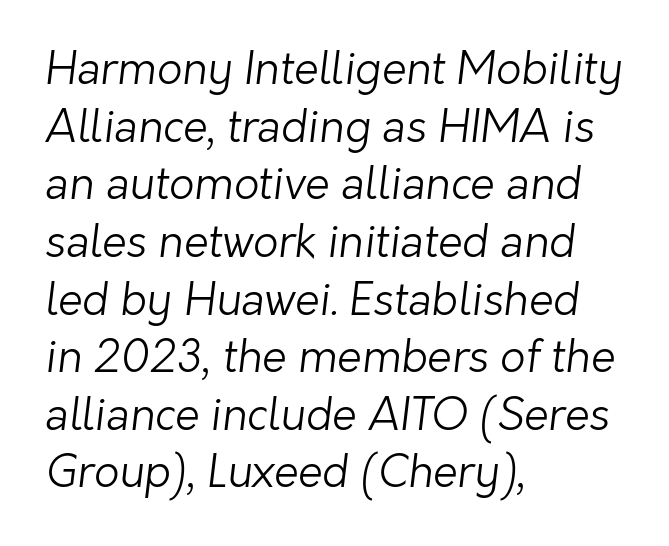
{"serif": "no", "bold": "no", "weight": "light", "width": "normal", "stroke_contrast": "low", "x_height": "medium", "monospaced": "no", "underline": "no", "align": "left", "line_spacing": "normal", "line_spacing_ratio": 1.31, "letter_spacing": "normal", "letter_spacing_em": 0.0, "glyph_px": 44}
